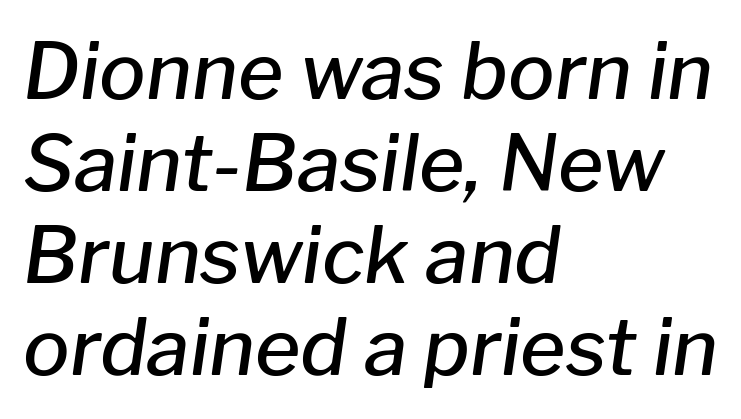
The font is running at a semibold setting, under full bold. Character widths vary here, with narrow letters taking less room than wide ones. The text block is weighted toward the left margin, trailing off unevenly rightward. Quick note: italic.
